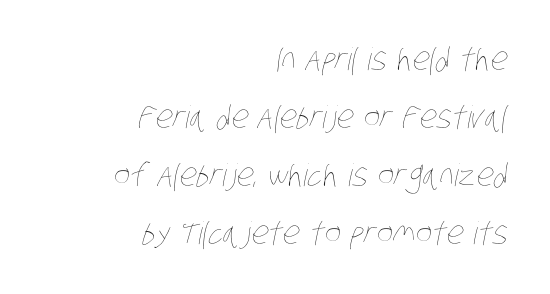
Q: Is the text bold? A: No.
Q: Is the text underlined? A: No.
Q: How is the paragraph aligned? A: Right-aligned.
Q: Is the spacing between letters normal or unusually wide? A: Normal.
Q: Width (condensed, normal, or wide)? A: Condensed.
Q: Stroke contrast? A: Low.
Q: x-height? A: Large.
Q: Monospaced? A: No.
